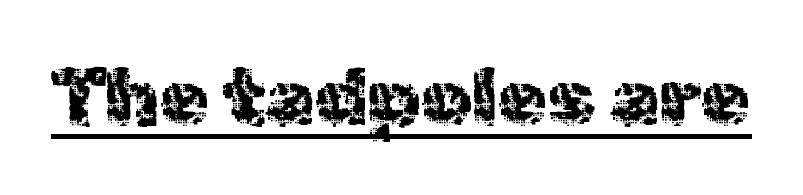
{"serif": "no", "italic": "no", "bold": "no", "weight": "regular", "width": "normal", "x_height": "medium", "monospaced": "no", "underline": "yes", "letter_spacing": "normal", "letter_spacing_em": 0.0, "glyph_px": 80}
